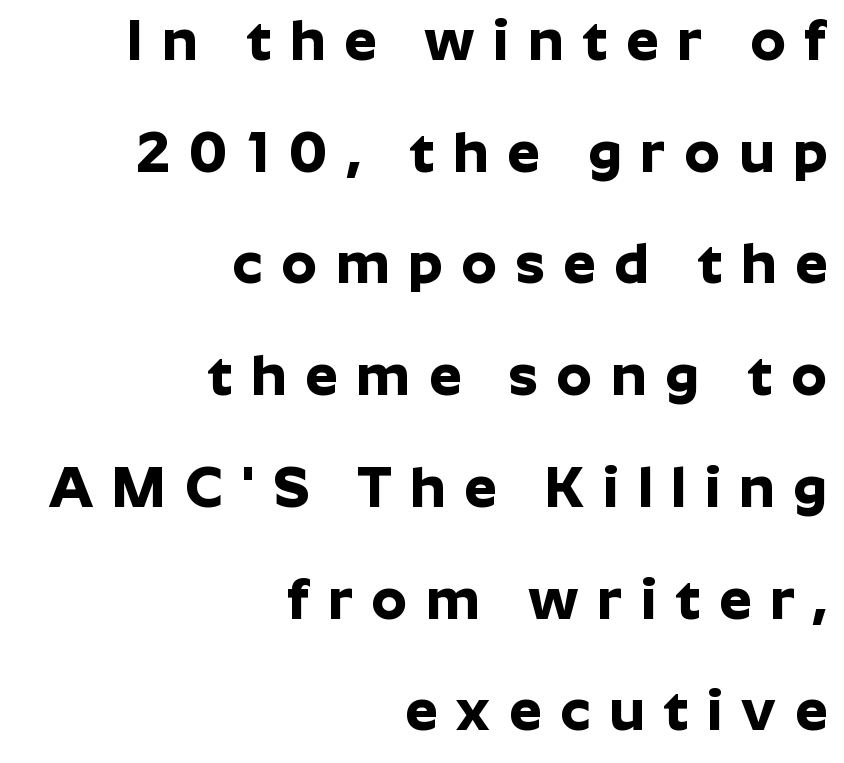
The image shows 57 px bold sans-serif type, upright; set right-aligned, loose line spacing (1.96x), unusually wide letter spacing (+0.33 em), not underlined; low stroke contrast and a medium x-height.
